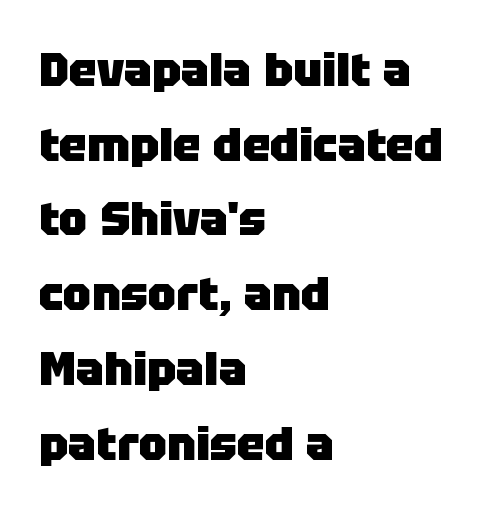
Q: Is the text bold? A: Yes.
Q: Is the text italic (slanted)? A: No, it is upright.
Q: Is the typeface a serif or a sans-serif typeface? A: Sans-serif.
Q: Is the text underlined? A: No.
Q: How is the paragraph aligned? A: Left-aligned.
Q: Is the spacing between letters normal or unusually wide? A: Normal.
Q: Is the spacing between lines tight, normal or loose? A: Normal.
Q: Width (condensed, normal, or wide)? A: Normal.
Q: Stroke contrast? A: Low.
Q: x-height? A: Large.
Q: Monospaced? A: No.
